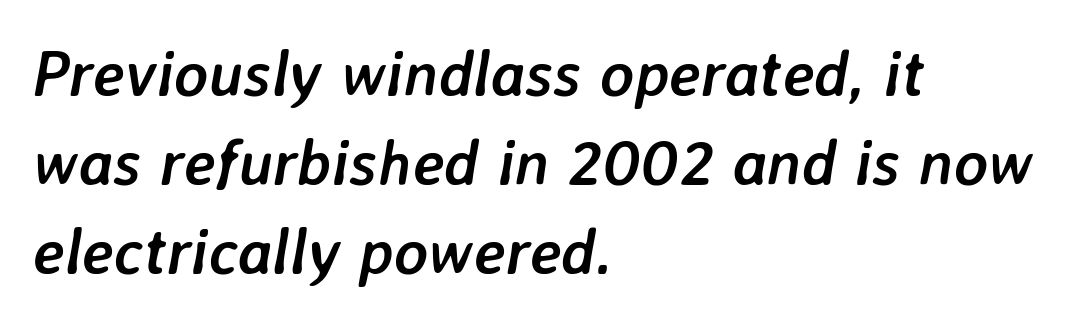
{"italic": "yes", "lean": "right", "slant_degrees": 7, "bold": "yes", "weight": "semibold", "width": "normal", "stroke_contrast": "low", "x_height": "medium", "monospaced": "no", "underline": "no", "align": "left", "line_spacing": "normal", "line_spacing_ratio": 1.39, "letter_spacing": "normal", "letter_spacing_em": 0.0, "glyph_px": 64}
